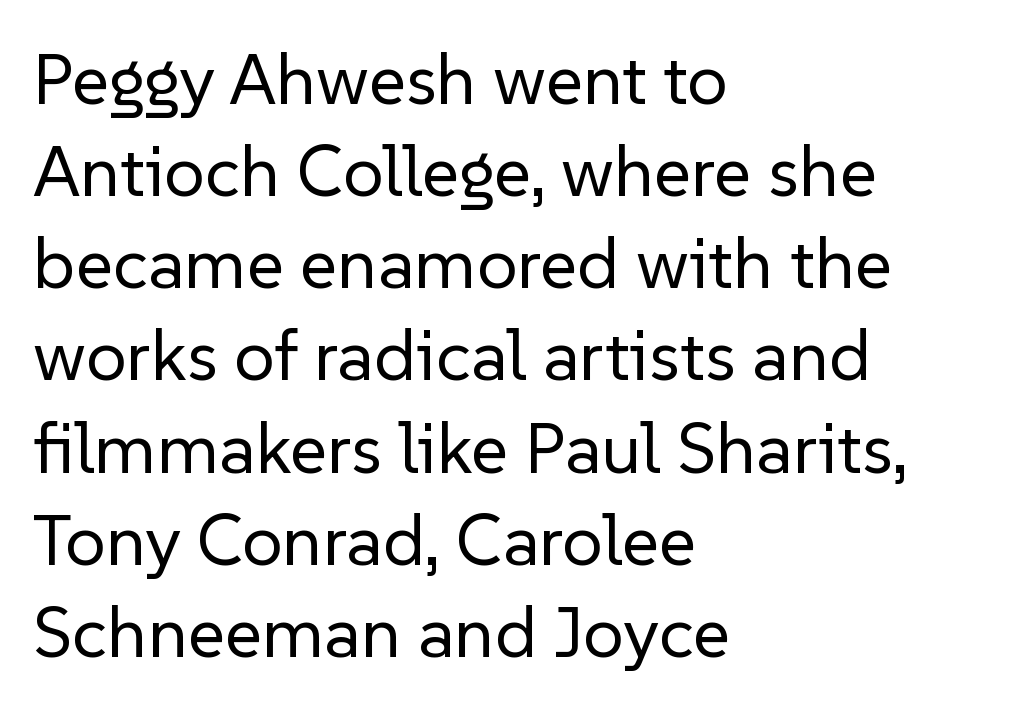
{"serif": "no", "italic": "no", "bold": "no", "weight": "regular", "width": "normal", "stroke_contrast": "low", "x_height": "medium", "monospaced": "no", "underline": "no", "align": "left", "line_spacing": "normal", "line_spacing_ratio": 1.28, "letter_spacing": "normal", "letter_spacing_em": 0.0, "glyph_px": 72}
